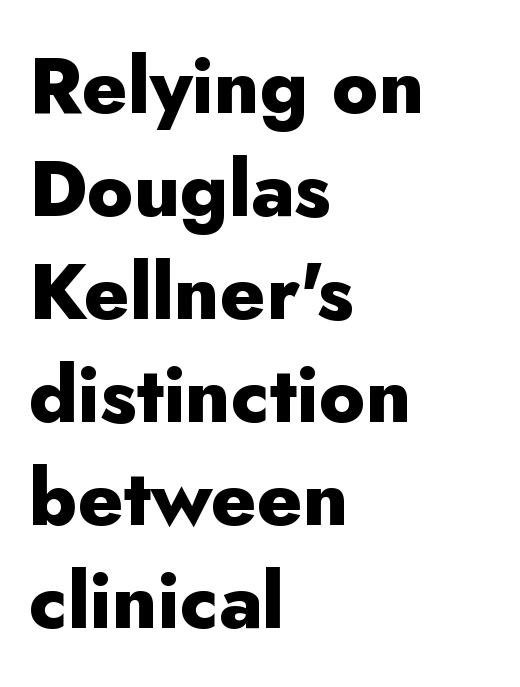
Proportional: the letters do not fall into vertical columns. Interline gaps are of average width in this sample. The sample has been set heavy, in full bold. Quick note: not italic, upright.
